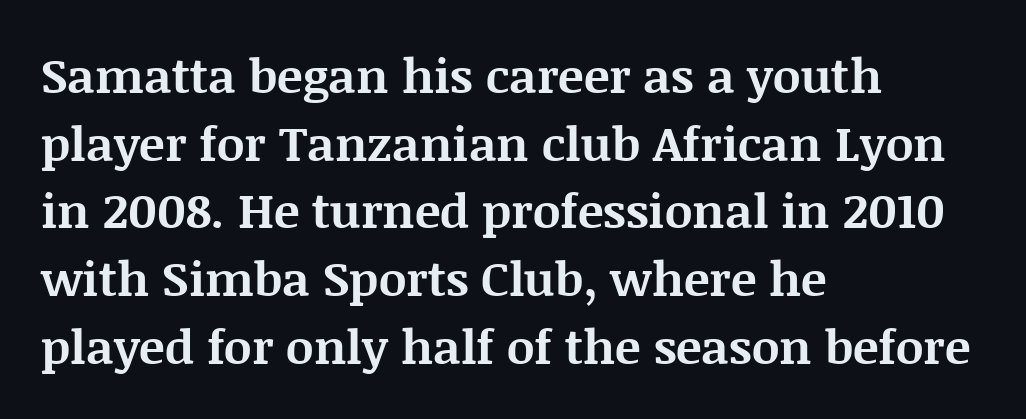
The image shows 48 px bold serif type, upright; set left-aligned, normal line spacing (1.41x), normal letter spacing, not underlined; medium stroke contrast and a large x-height.
